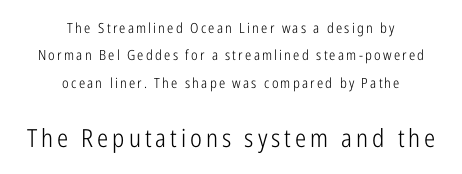
{"italic": "no", "bold": "no", "underline": "no", "align": "center", "line_spacing": "loose", "line_spacing_ratio": 1.96, "larger_block": "second", "size_ratio": 1.79, "glyph_px": 25}
